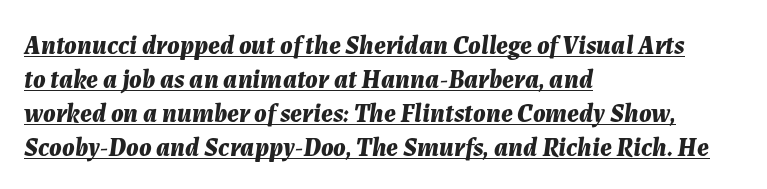
Tall strokes in this sample are angled rather than plumb. Tracking value appears to be zero — textbook default spacing. Baseline-to-baseline distance is the conventional proportion of letter height. Layout note: lines flush left.
